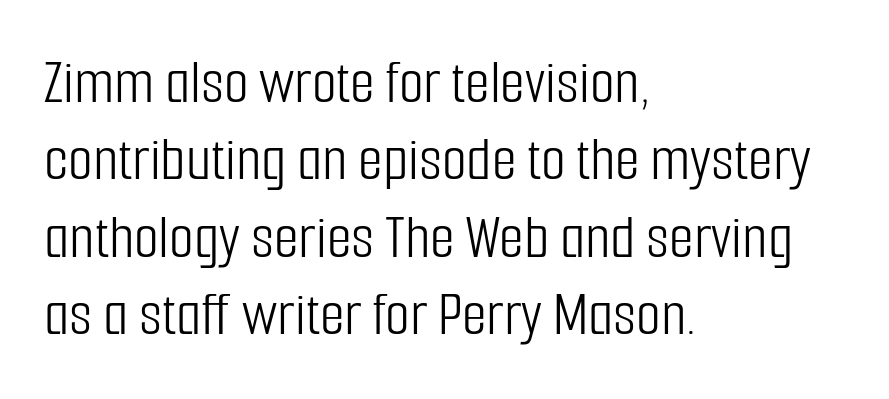
Ascenders rise straight up at ninety degrees. The letters advance in unequal steps, a hallmark of proportional type. Stems here are at most as thick as an everyday book face. Each word holds together tightly as a unit, with standard inter-letter gaps. This rendering features lettering with no underline. These lines stack with their left ends in a neat column.
